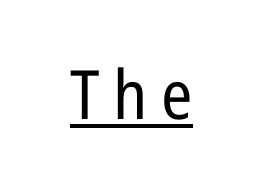
{"serif": "no", "italic": "no", "bold": "no", "weight": "regular", "width": "condensed", "stroke_contrast": "low", "x_height": "medium", "monospaced": "no", "underline": "yes", "letter_spacing": "wide", "letter_spacing_em": 0.2, "glyph_px": 68}
